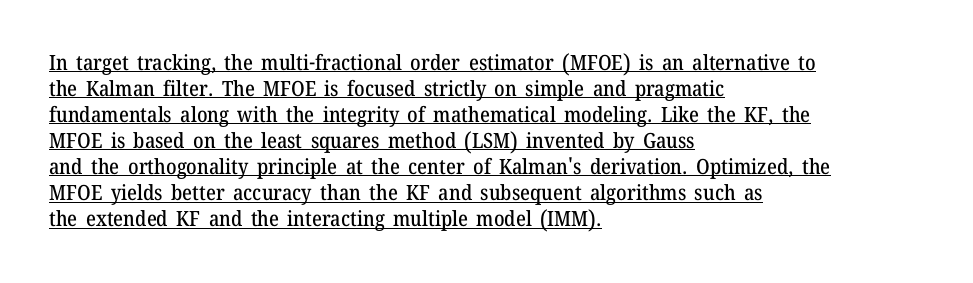
Q: Is the text italic (slanted)? A: No, it is upright.
Q: Is the text underlined? A: Yes.
Q: How is the paragraph aligned? A: Left-aligned.
Q: Is the spacing between letters normal or unusually wide? A: Normal.
